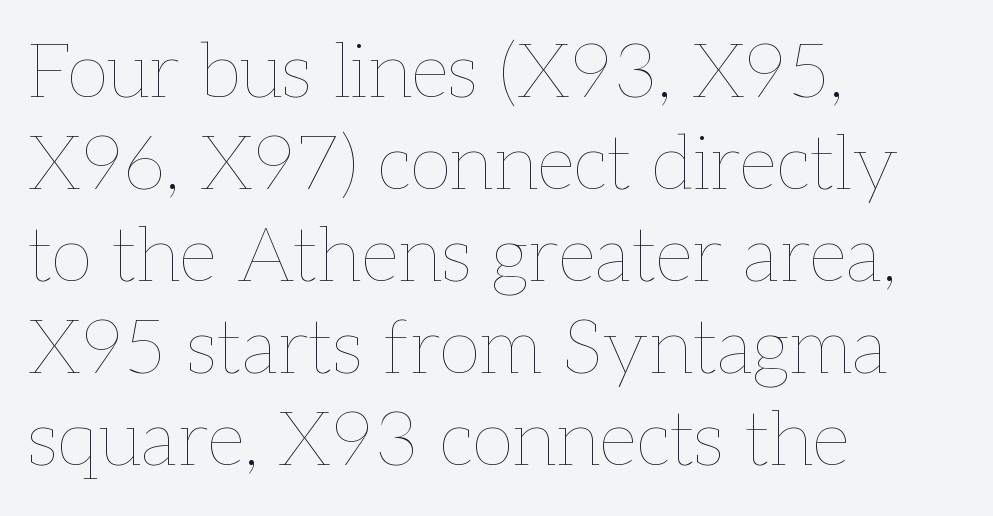
{"italic": "no", "bold": "no", "weight": "thin", "width": "normal", "stroke_contrast": "low", "x_height": "medium", "monospaced": "no", "underline": "no", "align": "left", "line_spacing_ratio": 1.21, "letter_spacing": "normal", "letter_spacing_em": 0.0, "glyph_px": 76}
